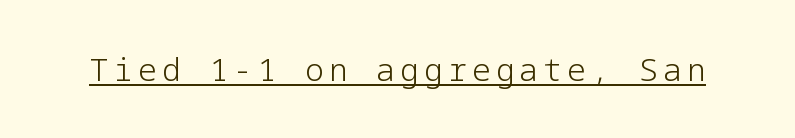
{"serif": "no", "italic": "no", "bold": "no", "weight": "light", "width": "normal", "stroke_contrast": "low", "x_height": "medium", "underline": "yes", "glyph_px": 31}
